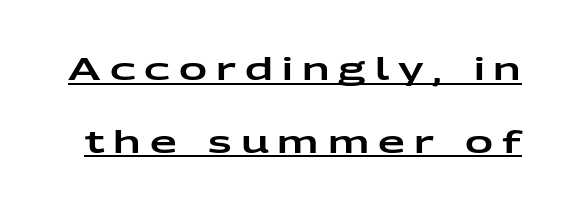
The passage shown is typeset with a sans-serif family. The rendered words wear a rule along their underside. Spacing verdict: proportional, widths tailored to each character. Notice how the stems are strictly vertical — no italics here. Quick note: interline space is abundant. Caption: expanded tracking, letters set apart.
